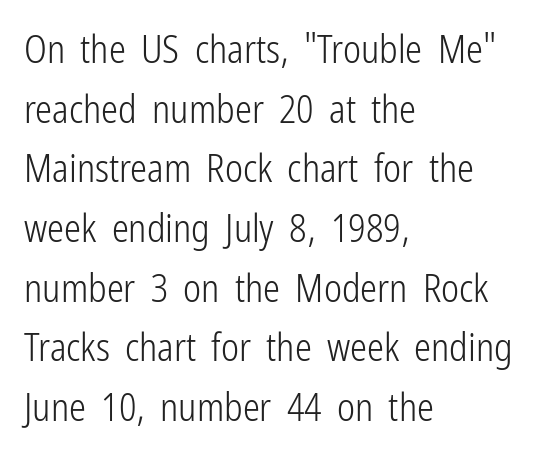
Q: Is the text bold? A: No.
Q: Is the text italic (slanted)? A: No, it is upright.
Q: Is the typeface a serif or a sans-serif typeface? A: Sans-serif.
Q: Is the text underlined? A: No.
Q: How is the paragraph aligned? A: Left-aligned.
Q: Is the spacing between letters normal or unusually wide? A: Normal.
Q: Is the spacing between lines tight, normal or loose? A: Normal.
Q: Width (condensed, normal, or wide)? A: Condensed.
Q: Stroke contrast? A: Low.
Q: x-height? A: Medium.
Q: Monospaced? A: No.
